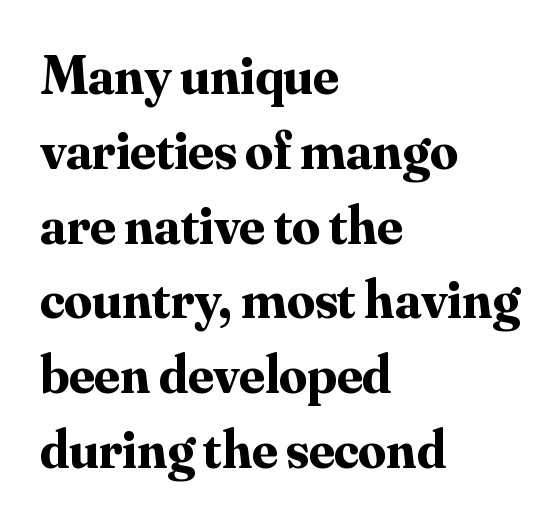
The image shows 55 px bold serif type, upright; set left-aligned, normal line spacing (1.36x), normal letter spacing, not underlined; medium stroke contrast and a small x-height.
